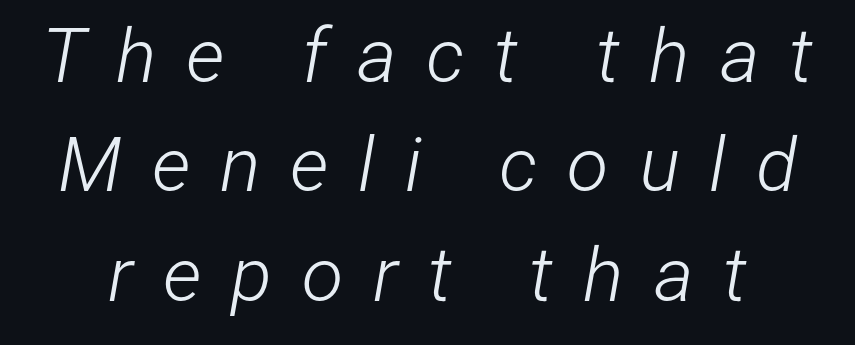
{"italic": "yes", "lean": "right", "slant_degrees": 12, "bold": "no", "weight": "light", "width": "condensed", "stroke_contrast": "low", "x_height": "medium", "monospaced": "no", "underline": "no", "line_spacing": "normal", "line_spacing_ratio": 1.44, "letter_spacing": "wide", "letter_spacing_em": 0.39, "glyph_px": 76}
